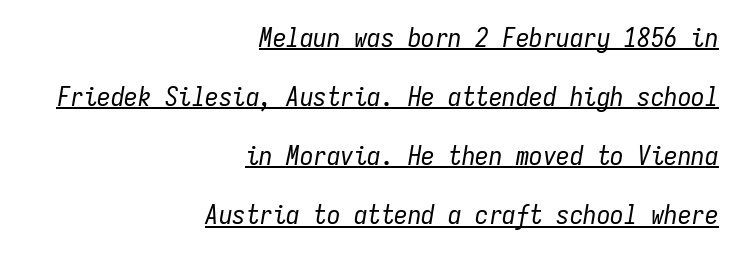
Q: Is the text bold? A: No.
Q: Is the text italic (slanted)? A: Yes, it leans right by about 9 degrees.
Q: Is the text underlined? A: Yes.
Q: How is the paragraph aligned? A: Right-aligned.
Q: Is the spacing between letters normal or unusually wide? A: Normal.
Q: Is the spacing between lines tight, normal or loose? A: Loose.
